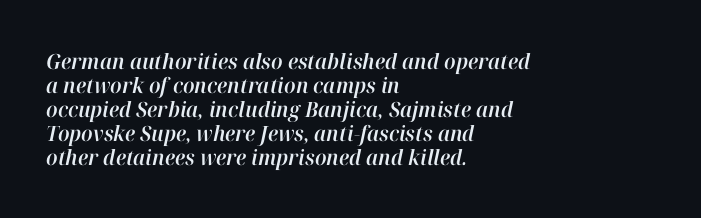
The image shows 21 px text type, italic (leaning right); set left-aligned, tight line spacing (1.14x), normal letter spacing, not underlined.
